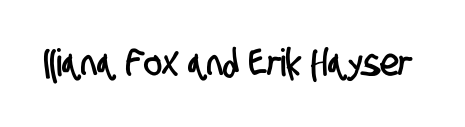
Q: Is the typeface a serif or a sans-serif typeface? A: Sans-serif.
Q: Is the text underlined? A: No.
Q: Is the spacing between letters normal or unusually wide? A: Normal.
Q: Width (condensed, normal, or wide)? A: Condensed.
Q: Stroke contrast? A: Low.
Q: x-height? A: Large.
Q: Monospaced? A: No.
